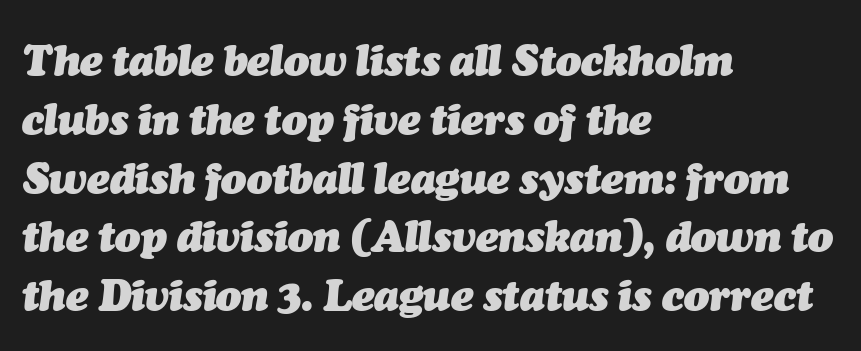
Has an underline been added? It has not. Students, this is bold: see how much ink each stroke carries. Does extra space separate the letters? No, they use regular spacing. Horizontal alignment here is leftward, the default for most running prose. Do the characters align in a grid? No, the font is proportional.
